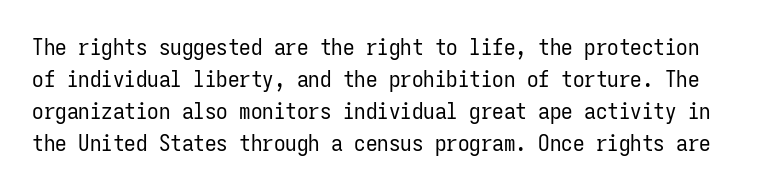
{"italic": "no", "bold": "no", "underline": "no", "line_spacing": "normal", "line_spacing_ratio": 1.39, "letter_spacing": "normal", "letter_spacing_em": 0.0, "glyph_px": 23}
